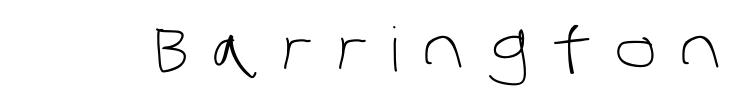
No feet cap the strokes, marking this as sans-serif type. Observe the wide spacing: letters keep a clear distance from each other. Is this a heavy cut? Hardly; it is regular or lighter. You could not count columns in this text — the font is proportionally spaced.
